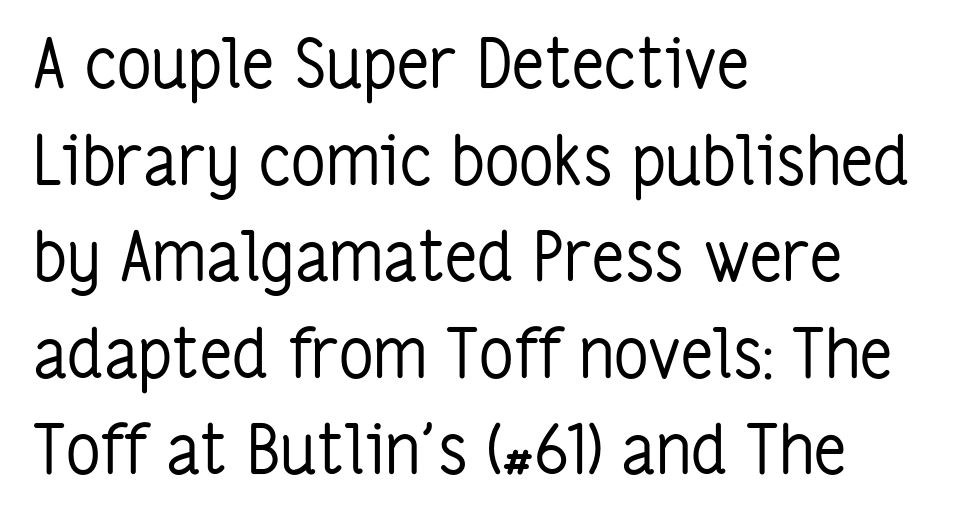
Q: Is the text bold? A: No.
Q: Is the text italic (slanted)? A: No, it is upright.
Q: Is the typeface a serif or a sans-serif typeface? A: Sans-serif.
Q: Is the text underlined? A: No.
Q: How is the paragraph aligned? A: Left-aligned.
Q: Is the spacing between letters normal or unusually wide? A: Normal.
Q: Is the spacing between lines tight, normal or loose? A: Normal.
Q: Width (condensed, normal, or wide)? A: Condensed.
Q: Stroke contrast? A: Low.
Q: x-height? A: Medium.
Q: Monospaced? A: No.
